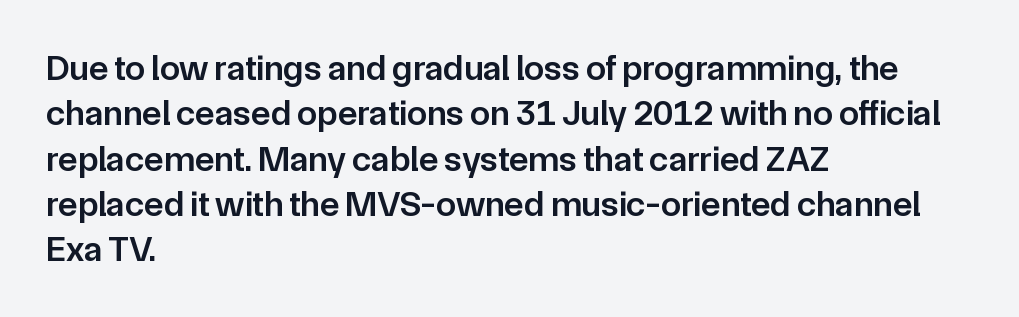
The image shows 36 px semibold sans-serif type, upright; set left-aligned, normal line spacing (1.26x), normal letter spacing, not underlined; low stroke contrast and a medium x-height.
